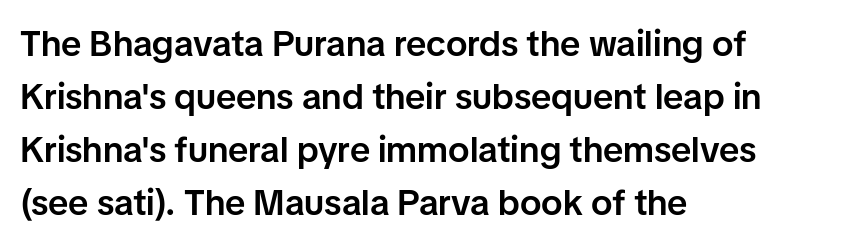
{"serif": "no", "italic": "no", "bold": "semi", "weight": "semibold", "width": "normal", "stroke_contrast": "low", "x_height": "medium", "monospaced": "no", "underline": "no", "align": "left", "line_spacing": "normal", "line_spacing_ratio": 1.47, "letter_spacing": "normal", "letter_spacing_em": 0.0, "glyph_px": 36}
